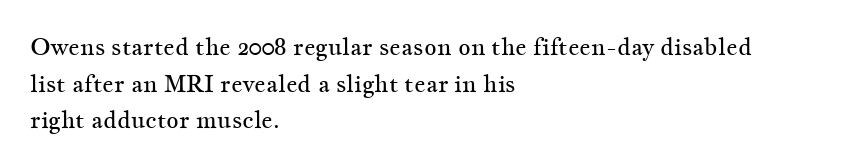
Q: Is the text bold? A: No.
Q: Is the text italic (slanted)? A: No, it is upright.
Q: Is the text underlined? A: No.
Q: How is the paragraph aligned? A: Left-aligned.
Q: Is the spacing between letters normal or unusually wide? A: Normal.
Q: Is the spacing between lines tight, normal or loose? A: Normal.
